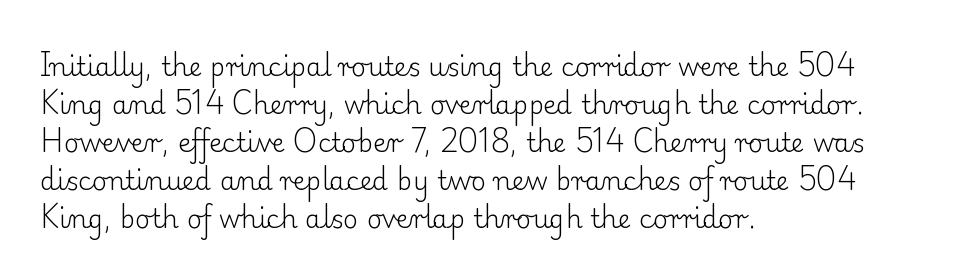
Visually the block forms a straight wall on the left and a jagged coastline on the right. Caption: standard tracking, unaltered. The type sits square on the baseline with zero lean. Weight: not bold — regular or lighter.
